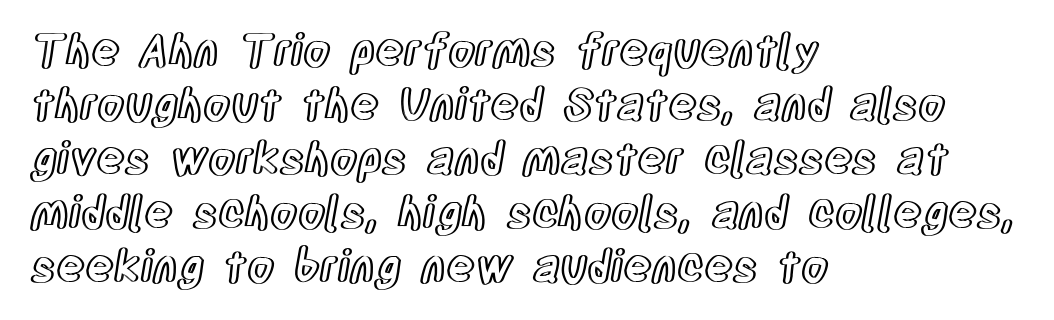
{"width": "condensed", "x_height": "large", "monospaced": "no", "underline": "no", "align": "left", "line_spacing_ratio": 1.23, "letter_spacing": "normal", "letter_spacing_em": 0.0, "glyph_px": 44}
